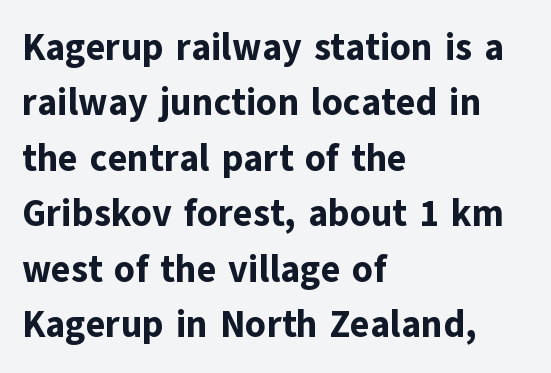
The image shows 37 px bold sans-serif type, upright; set left-aligned, normal line spacing (1.5x), normal letter spacing, not underlined; low stroke contrast and a medium x-height.
